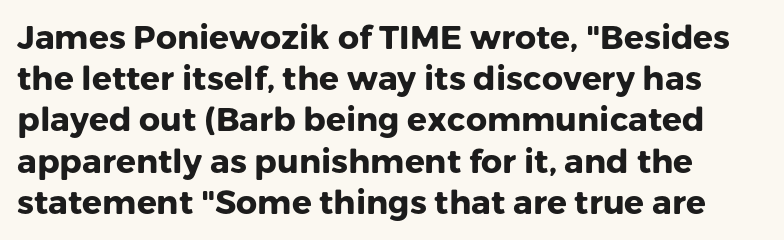
Unlike a traditional serif, this face leaves its strokes unadorned. Emphasis by weight is at full strength: bold. Caption: standard tracking, unaltered. This sample has the flowing, uneven cadence of proportional lettering. Beneath every word, the page is bare.
